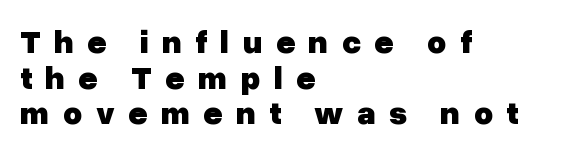
Q: Is the text bold? A: Yes.
Q: Is the text italic (slanted)? A: No, it is upright.
Q: Is the typeface a serif or a sans-serif typeface? A: Sans-serif.
Q: Is the text underlined? A: No.
Q: How is the paragraph aligned? A: Left-aligned.
Q: Is the spacing between letters normal or unusually wide? A: Unusually wide.
Q: Is the spacing between lines tight, normal or loose? A: Tight.
Q: Width (condensed, normal, or wide)? A: Normal.
Q: Stroke contrast? A: Low.
Q: x-height? A: Medium.
Q: Monospaced? A: No.
